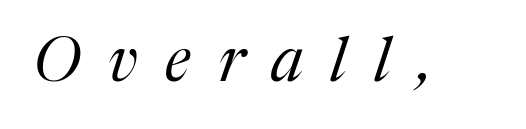
{"serif": "yes", "italic": "yes", "lean": "right", "slant_degrees": 17, "bold": "no", "weight": "regular", "width": "normal", "stroke_contrast": "medium", "x_height": "medium", "monospaced": "no", "underline": "no", "letter_spacing": "wide", "letter_spacing_em": 0.44, "glyph_px": 62}
